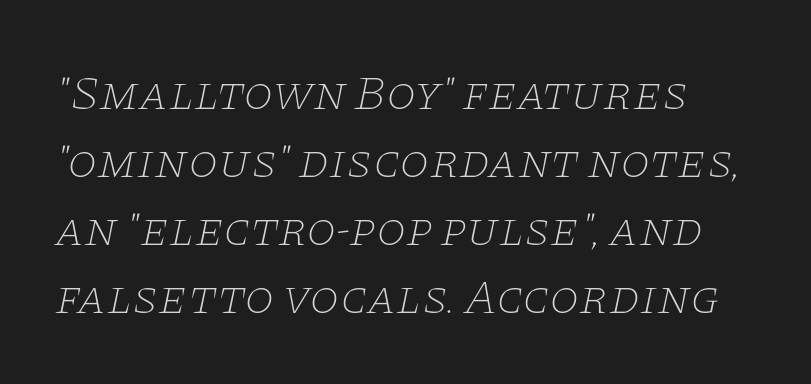
{"serif": "yes", "italic": "yes", "lean": "right", "slant_degrees": 11, "bold": "no", "weight": "thin", "width": "wide", "stroke_contrast": "low", "x_height": "large", "monospaced": "no", "underline": "no", "line_spacing": "normal", "line_spacing_ratio": 1.42, "letter_spacing": "normal", "letter_spacing_em": 0.0, "glyph_px": 48}
